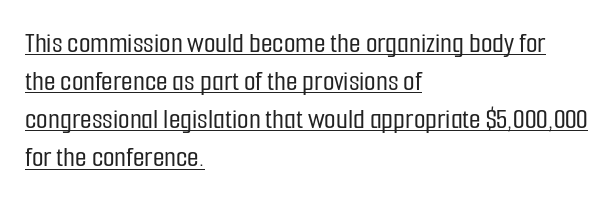
Q: Is the text italic (slanted)? A: No, it is upright.
Q: Is the typeface a serif or a sans-serif typeface? A: Sans-serif.
Q: Is the text underlined? A: Yes.
Q: How is the paragraph aligned? A: Left-aligned.
Q: Is the spacing between letters normal or unusually wide? A: Normal.
Q: Is the spacing between lines tight, normal or loose? A: Normal.
Q: Width (condensed, normal, or wide)? A: Condensed.
Q: Stroke contrast? A: Low.
Q: x-height? A: Medium.
Q: Monospaced? A: No.
